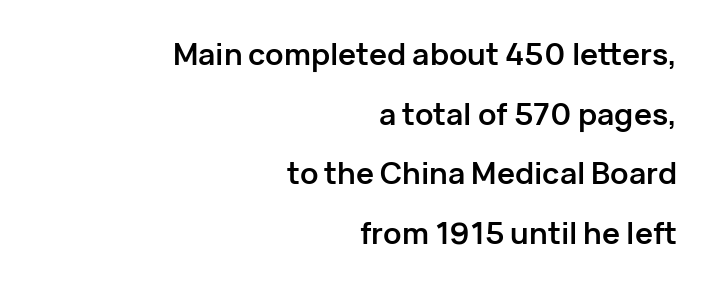
Type without underlining. No feet cap the strokes, marking this as sans-serif type. Each glyph is drawn with heavy, bold strokes. This sample has the flowing, uneven cadence of proportional lettering. The lettering stays uniformly vertical, giving the passage a roman look. Leftover space on each line is placed entirely before the opening word.
